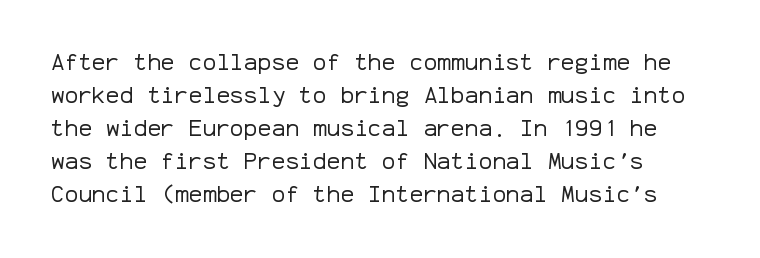
The image shows 23 px text type, upright; set normal line spacing (1.43x), normal letter spacing, not underlined.
